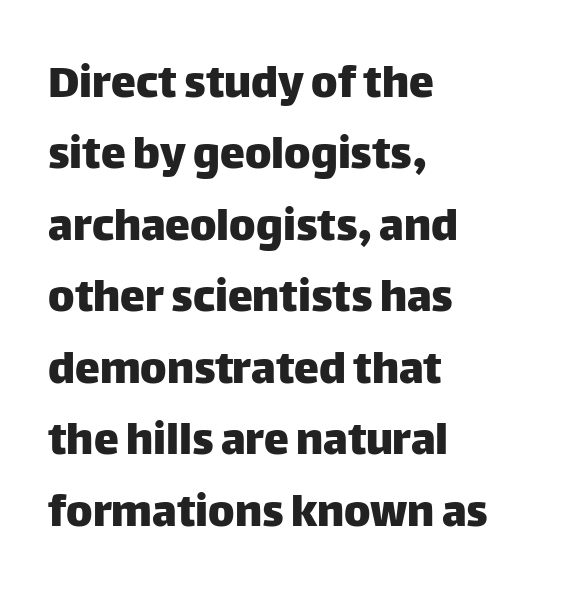
{"serif": "no", "italic": "no", "width": "normal", "stroke_contrast": "low", "x_height": "large", "monospaced": "no", "underline": "no", "align": "left", "line_spacing": "normal", "line_spacing_ratio": 1.43, "letter_spacing": "normal", "letter_spacing_em": 0.0, "glyph_px": 50}
